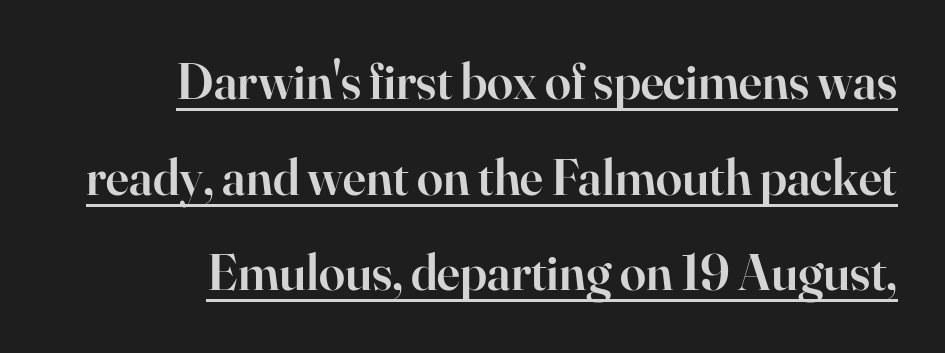
The image shows 52 px semibold serif type, upright; set right-aligned, line spacing 1.84x, normal letter spacing, underlined; high stroke contrast and a small x-height.
